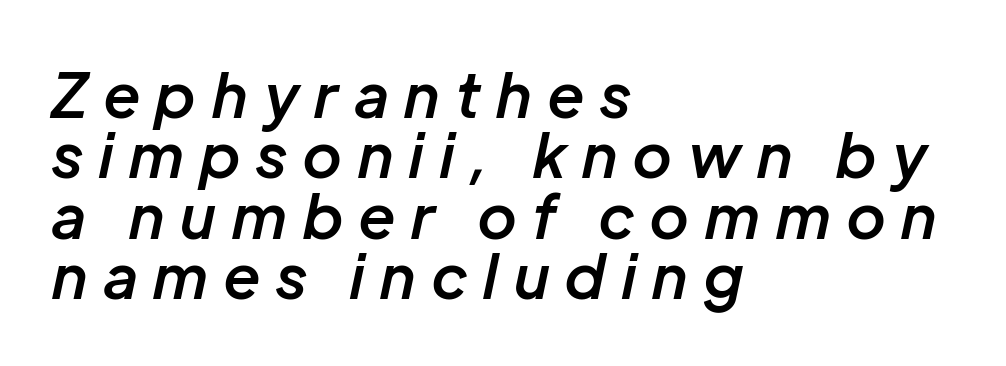
Q: Is the text bold? A: Semi-bold.
Q: Is the text italic (slanted)? A: Yes, it leans right by about 12 degrees.
Q: Is the text underlined? A: No.
Q: How is the paragraph aligned? A: Left-aligned.
Q: Is the spacing between letters normal or unusually wide? A: Unusually wide.
Q: Is the spacing between lines tight, normal or loose? A: Tight.
Q: Width (condensed, normal, or wide)? A: Normal.
Q: Stroke contrast? A: Low.
Q: x-height? A: Medium.
Q: Monospaced? A: No.
